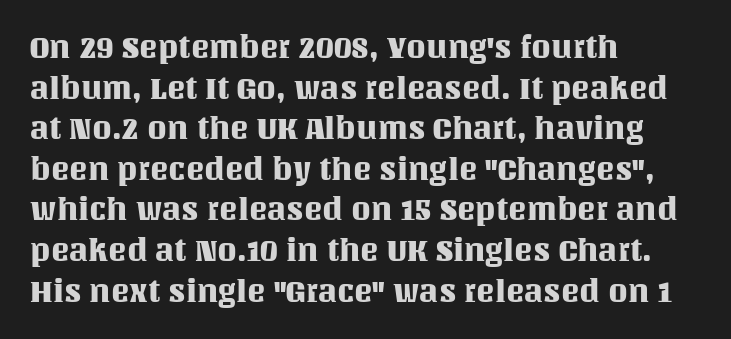
The image shows 31 px text type, upright; set left-aligned, normal line spacing (1.31x), normal letter spacing, not underlined; medium stroke contrast and a large x-height.
